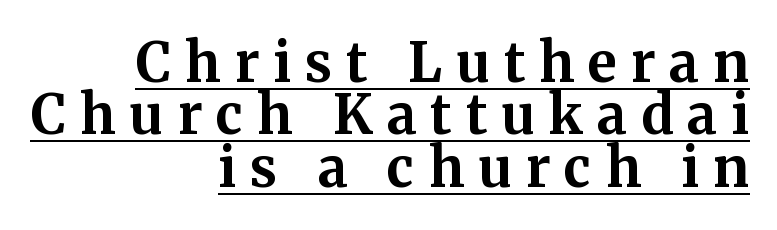
The image shows 54 px bold serif type, upright; set right-aligned, tight line spacing (0.97x), unusually wide letter spacing (+0.26 em), underlined; medium stroke contrast and a medium x-height.
